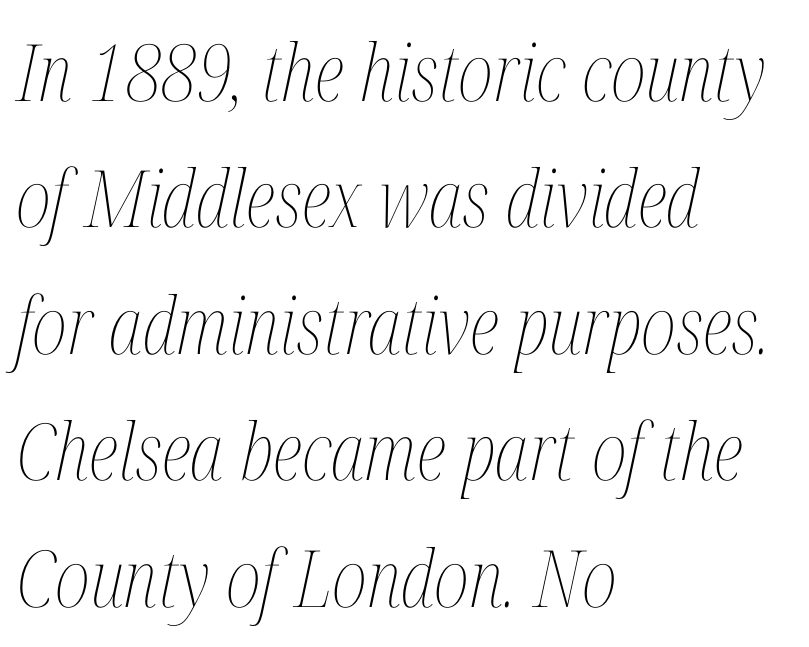
The image shows 79 px thin, condensed type, italic (leaning right); set left-aligned, normal line spacing (1.6x), normal letter spacing, not underlined; medium stroke contrast and a medium x-height.
